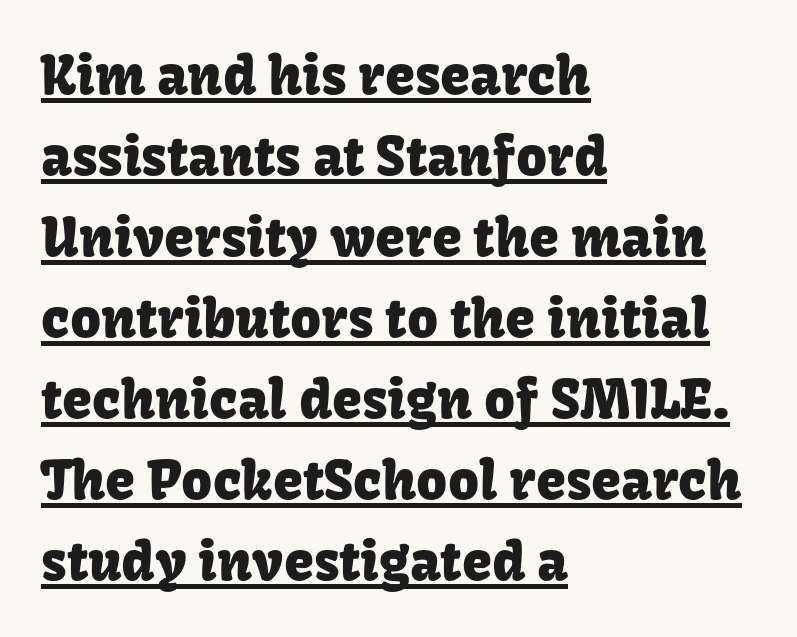
Is this a fixed-width face? No — the glyphs have proportional, varying widths. Words appear dense and cohesive because spacing is normal. To sum up the face: it is a sans, with no serifs. These lines stack with their left ends in a neat column.
